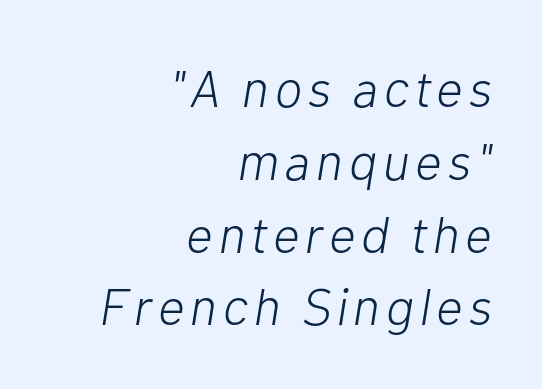
{"italic": "yes", "lean": "right", "slant_degrees": 10, "bold": "no", "weight": "light", "width": "normal", "stroke_contrast": "low", "x_height": "medium", "monospaced": "no", "underline": "no", "align": "right", "line_spacing": "normal", "line_spacing_ratio": 1.4, "glyph_px": 52}
